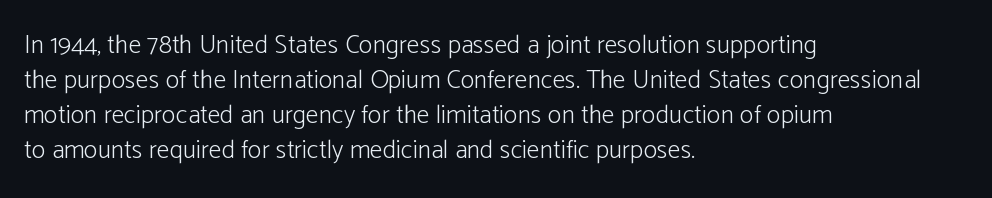
The image shows 26 px text type, upright; set left-aligned, normal line spacing (1.35x), normal letter spacing, not underlined.
